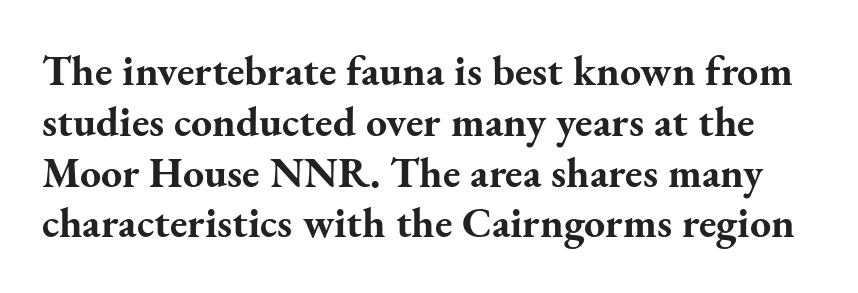
Do the characters align in a grid? No, the font is proportional. Summary of weight: heavy, a full bold. The rendering shows small feet on the letterforms — a serif design. Quick note: underline off.
